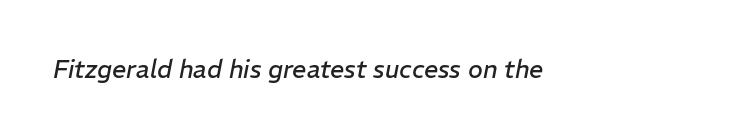
{"italic": "yes", "lean": "right", "slant_degrees": 11, "bold": "no", "underline": "no", "letter_spacing": "normal", "letter_spacing_em": 0.0, "glyph_px": 25}
